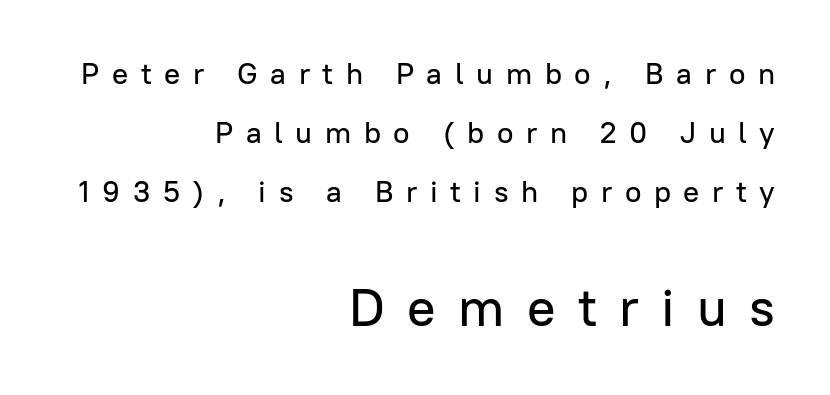
Q: Is the text italic (slanted)? A: No, it is upright.
Q: Is the typeface a serif or a sans-serif typeface? A: Sans-serif.
Q: Is the text underlined? A: No.
Q: How is the paragraph aligned? A: Right-aligned.
Q: Is the spacing between letters normal or unusually wide? A: Unusually wide.
Q: Is the spacing between lines tight, normal or loose? A: Loose.
Q: Which block of text is set in a larger size, the first (top) or the second (bottom)? A: The second (bottom) one.
Q: Width (condensed, normal, or wide)? A: Normal.
Q: Stroke contrast? A: Low.
Q: x-height? A: Medium.
Q: Monospaced? A: No.
